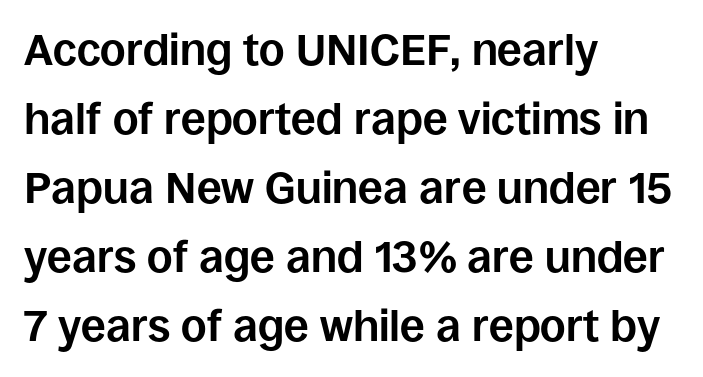
The image shows 44 px bold sans-serif type, upright; set left-aligned, normal line spacing (1.57x), normal letter spacing, not underlined; low stroke contrast and a large x-height.
